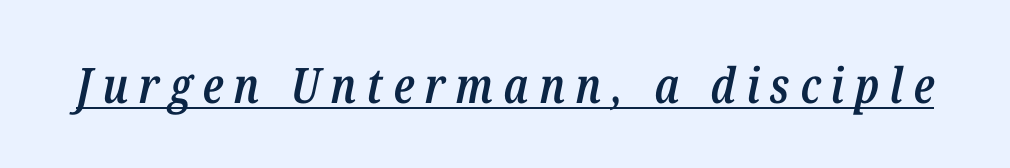
The image shows 49 px semibold, condensed type, italic (leaning right); set unusually wide letter spacing (+0.21 em), underlined; low stroke contrast and a medium x-height.
